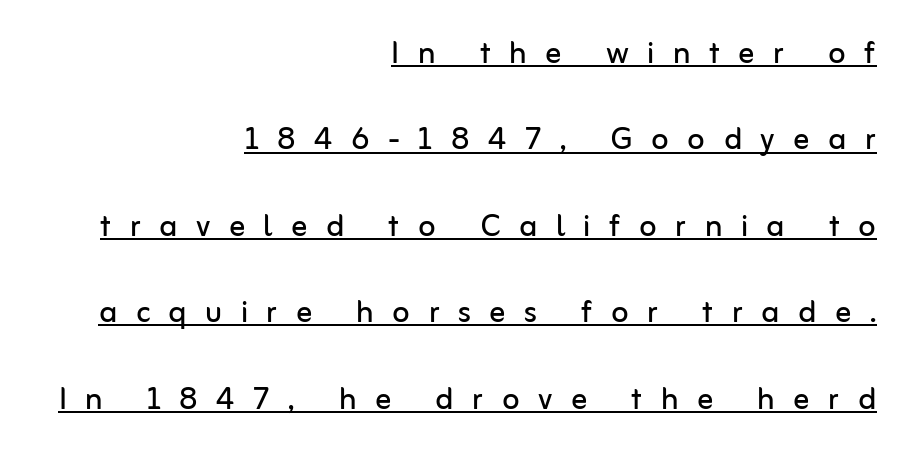
Unlike italic type, these characters show no tilt at all. Each line ends at the same right margin while the left side varies. Whoever set this chose breathing room over compactness in the vertical rhythm. Spacing between characters has been opened up far beyond the box default. This is not heavy type; no bold has been used.
